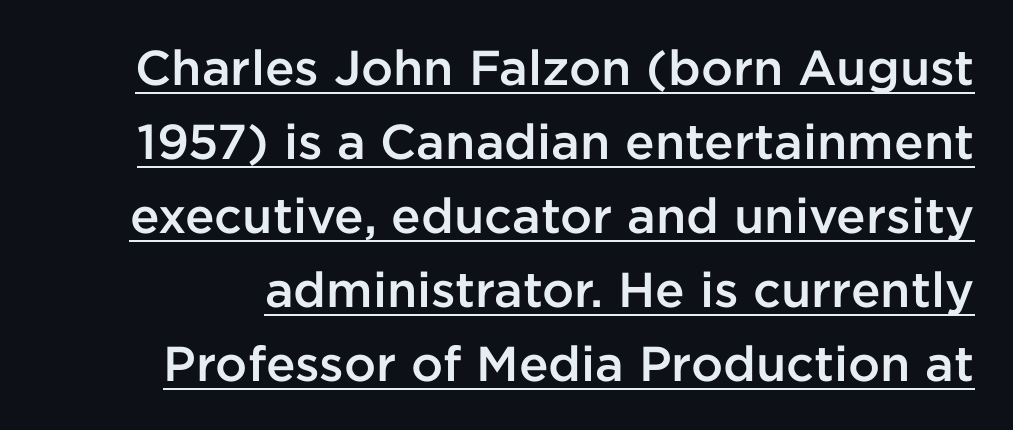
The face used here is proportionally spaced, like ordinary book or web type. On the weight axis this lands at semibold, roughly 600. A roman cut, with each character standing at attention. Regular leading.
